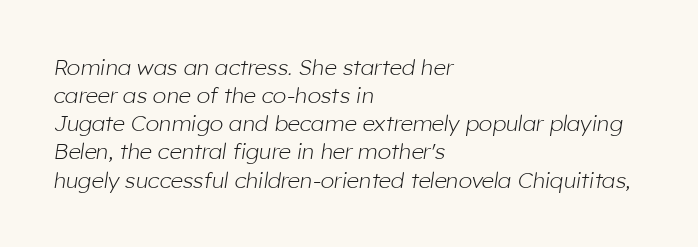
{"italic": "yes", "lean": "right", "slant_degrees": 8, "bold": "no", "underline": "no", "align": "left", "line_spacing": "normal", "line_spacing_ratio": 1.28, "letter_spacing": "normal", "letter_spacing_em": 0.0, "glyph_px": 22}
